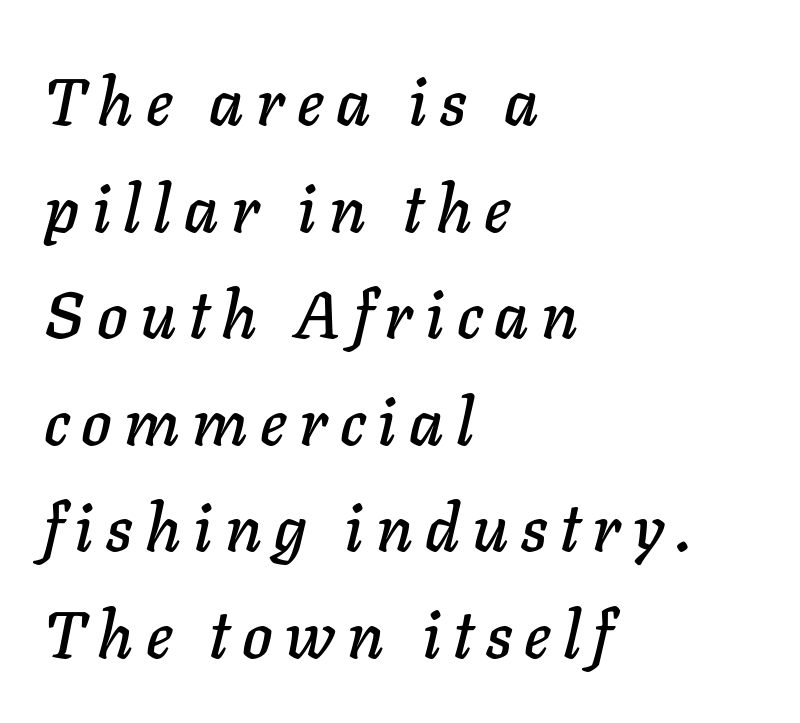
The passage shown is typed in a proportional face where columns would drift. The rows are spaced the way most documents space them. The lines in this sample share a left origin and differ only in where they stop. Rendered with sloped, italic letterforms.
